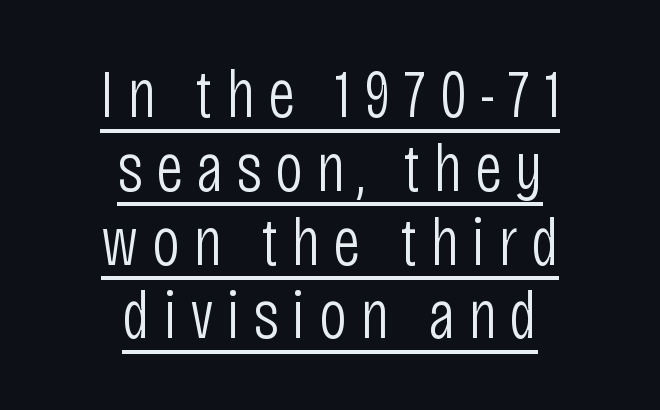
{"serif": "no", "italic": "no", "bold": "no", "weight": "light", "width": "condensed", "stroke_contrast": "low", "x_height": "large", "monospaced": "no", "underline": "yes", "align": "center", "line_spacing": "tight", "line_spacing_ratio": 1.07, "glyph_px": 69}
